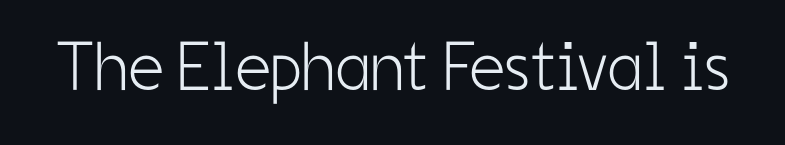
Stroke terminals: plain, sans-serif. There is no visible air inserted between adjacent glyphs. Italic? Not at all — the glyphs are vertical. Note the varied advance widths — an 'i' is clearly narrower than an 'm'.
